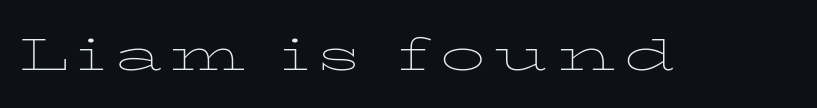
{"serif": "yes", "italic": "no", "bold": "no", "weight": "thin", "width": "wide", "stroke_contrast": "low", "x_height": "medium", "monospaced": "no", "underline": "no", "glyph_px": 45}
